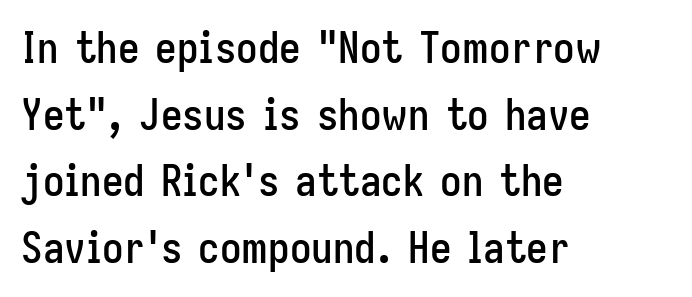
Q: Is the text italic (slanted)? A: No, it is upright.
Q: Is the typeface a serif or a sans-serif typeface? A: Sans-serif.
Q: Is the text underlined? A: No.
Q: How is the paragraph aligned? A: Left-aligned.
Q: Is the spacing between letters normal or unusually wide? A: Normal.
Q: Is the spacing between lines tight, normal or loose? A: Normal.
Q: Width (condensed, normal, or wide)? A: Condensed.
Q: Stroke contrast? A: Low.
Q: x-height? A: Medium.
Q: Monospaced? A: No.
